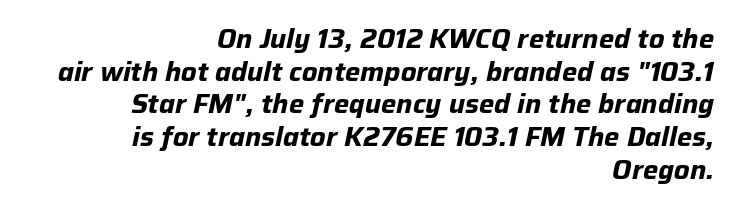
{"italic": "yes", "lean": "right", "slant_degrees": 12, "bold": "yes", "underline": "no", "align": "right", "line_spacing_ratio": 1.21, "letter_spacing": "normal", "letter_spacing_em": 0.0, "glyph_px": 27}
